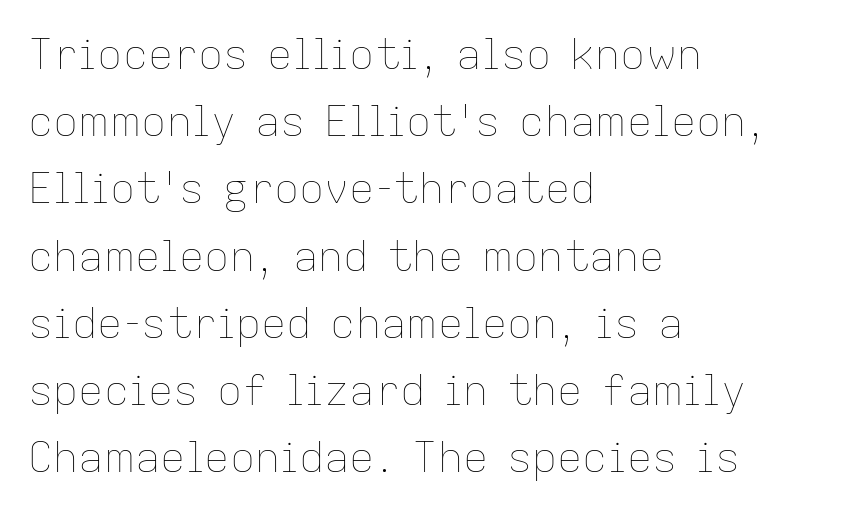
{"italic": "no", "bold": "no", "weight": "thin", "width": "normal", "stroke_contrast": "low", "x_height": "medium", "monospaced": "no", "underline": "no", "align": "left", "line_spacing": "normal", "line_spacing_ratio": 1.6, "letter_spacing": "normal", "letter_spacing_em": 0.0, "glyph_px": 42}
